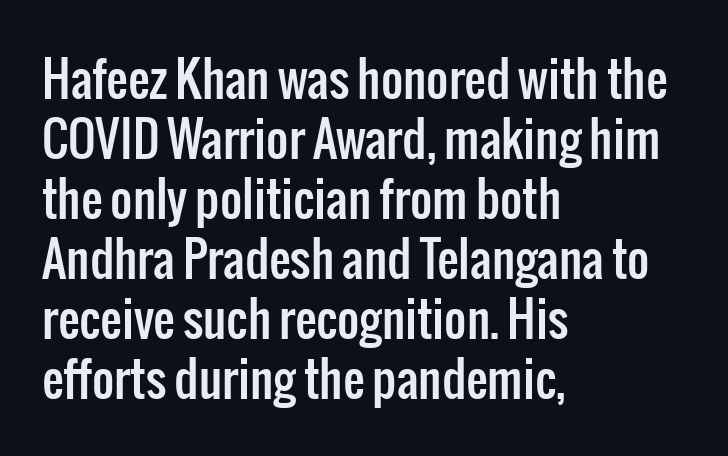
The image shows 48 px condensed sans-serif type, upright; set left-aligned, normal line spacing (1.25x), normal letter spacing, not underlined; low stroke contrast and a medium x-height.
